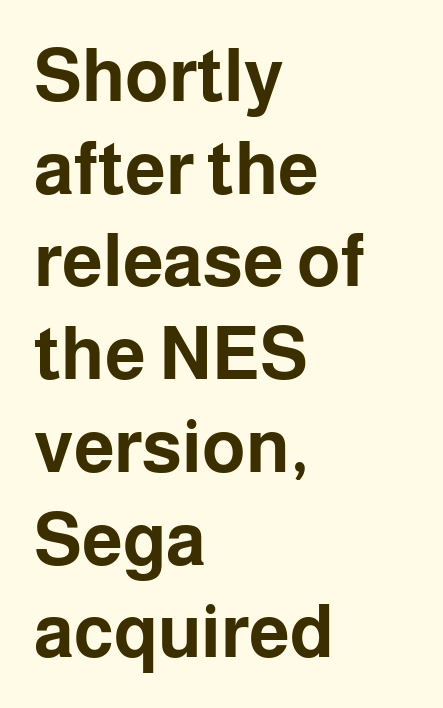
{"serif": "no", "italic": "no", "bold": "yes", "weight": "bold", "width": "normal", "stroke_contrast": "low", "x_height": "medium", "monospaced": "no", "underline": "no", "align": "left", "line_spacing": "normal", "line_spacing_ratio": 1.27, "letter_spacing": "normal", "letter_spacing_em": 0.0, "glyph_px": 73}
